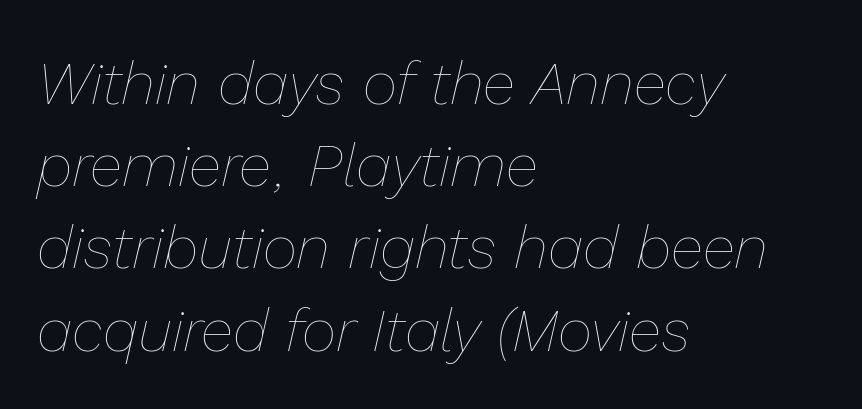
What's the leading like? Ordinary, nothing unusual. Each row of text sits above clean, open space. No extra ink here — the face is not bold. Does the copy run flush right? No — it runs flush left. Here the designer chose a conventional face with non-uniform glyph widths.
